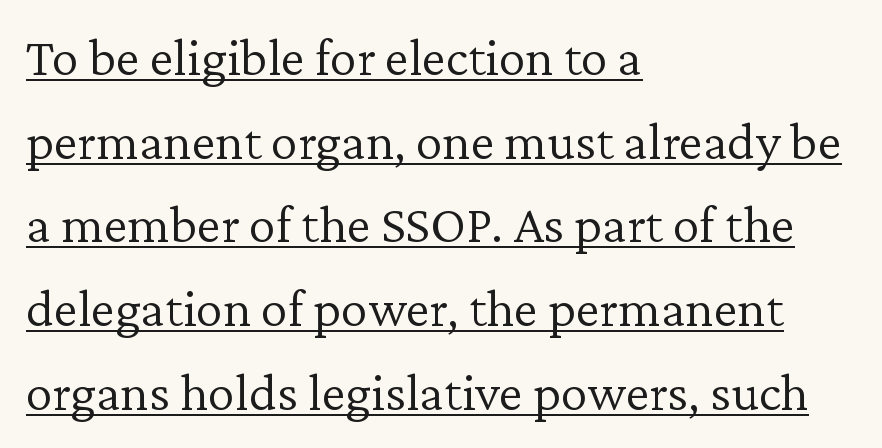
The image shows 54 px light serif type, upright; set left-aligned, normal line spacing (1.55x), normal letter spacing, underlined; low stroke contrast and a medium x-height.
